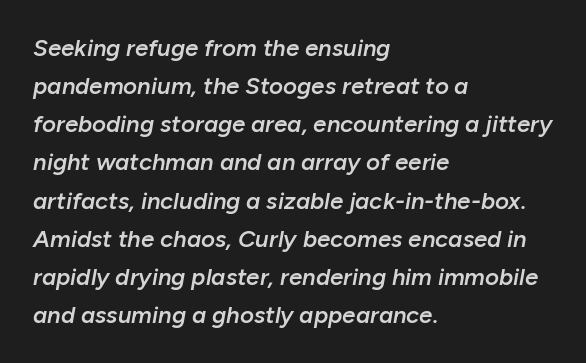
Every letter is mildly thick-stroked: semibold rather than bold. Style check: oblique. Line starts are locked; line ends wander. Nothing unusual about the tracking: characters are spaced as the font intends. The rendering uses a moderate line-height, typical for paragraphs.
